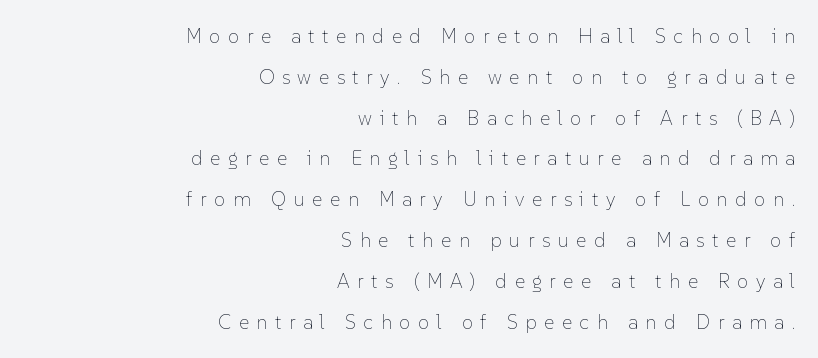
The image shows 20 px text type, upright; set right-aligned, loose line spacing (2.04x), unusually wide letter spacing (+0.38 em), not underlined.
